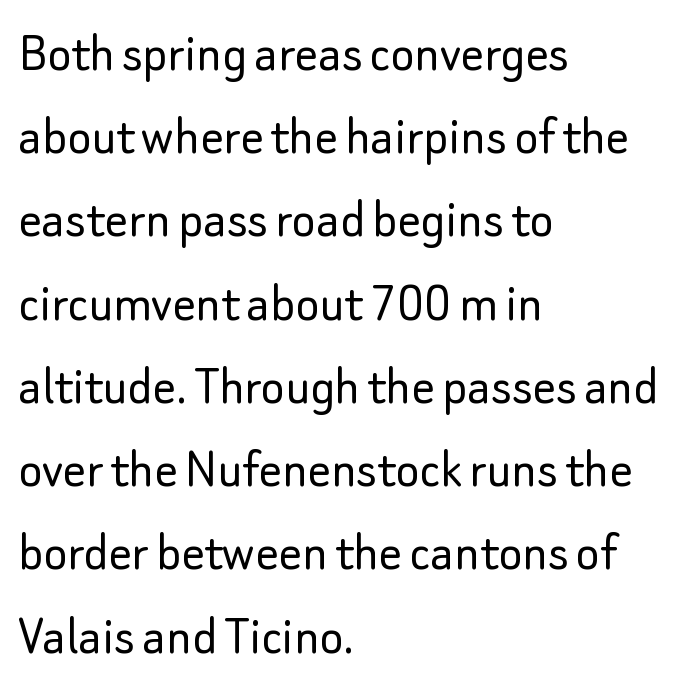
Q: Is the text bold? A: No.
Q: Is the text italic (slanted)? A: No, it is upright.
Q: Is the typeface a serif or a sans-serif typeface? A: Sans-serif.
Q: Is the text underlined? A: No.
Q: How is the paragraph aligned? A: Left-aligned.
Q: Is the spacing between letters normal or unusually wide? A: Normal.
Q: Is the spacing between lines tight, normal or loose? A: Normal.
Q: Width (condensed, normal, or wide)? A: Normal.
Q: Stroke contrast? A: Low.
Q: x-height? A: Small.
Q: Monospaced? A: No.
